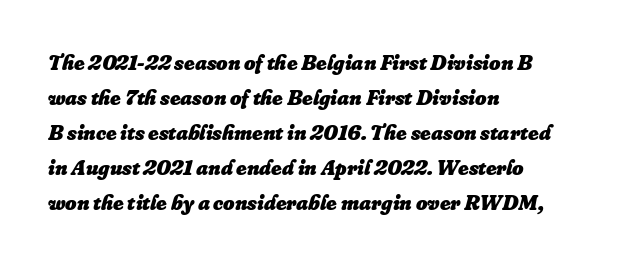
The image shows 22 px bold type, italic (leaning right); set left-aligned, normal line spacing (1.59x), normal letter spacing, not underlined.
